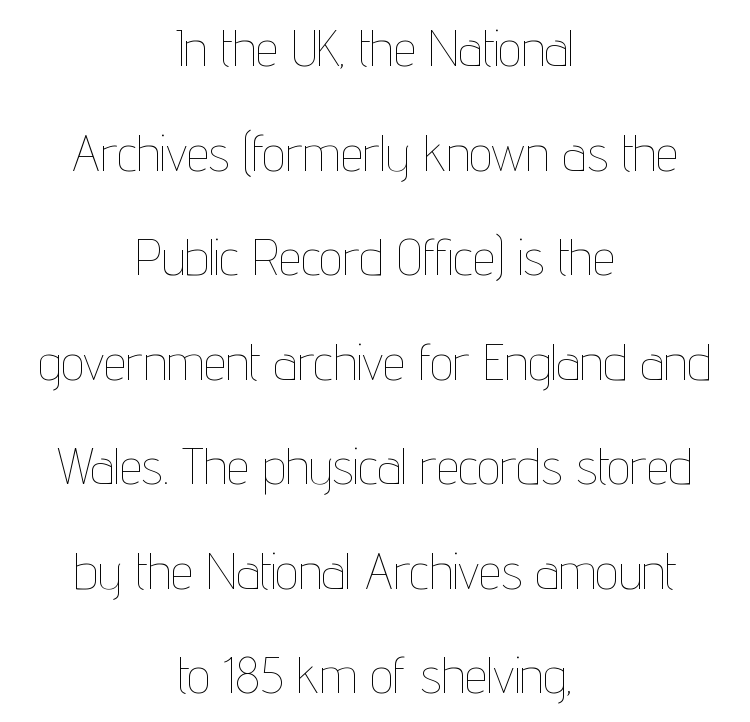
The image shows 51 px thin, condensed type, upright; set centered, loose line spacing (2.05x), normal letter spacing, not underlined; low stroke contrast and a medium x-height.
